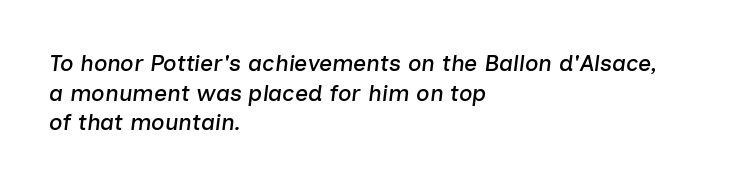
{"italic": "yes", "lean": "right", "slant_degrees": 7, "underline": "no", "align": "left", "line_spacing": "normal", "line_spacing_ratio": 1.29, "letter_spacing": "normal", "letter_spacing_em": 0.0, "glyph_px": 23}
